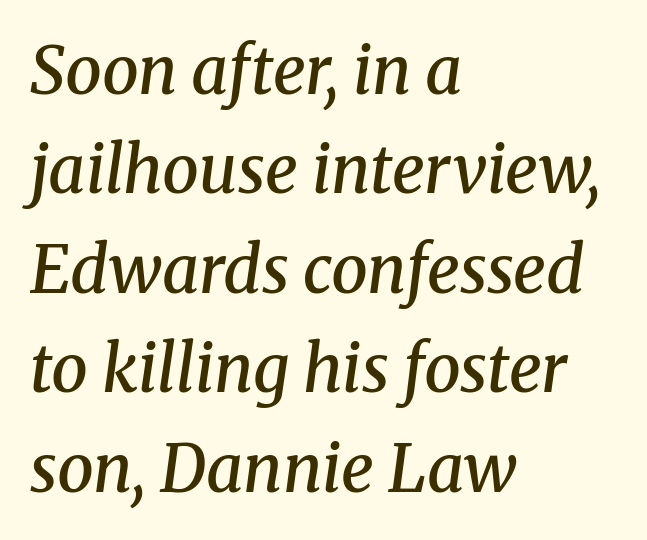
{"serif": "yes", "italic": "yes", "lean": "right", "slant_degrees": 8, "bold": "semi", "weight": "semibold", "width": "normal", "stroke_contrast": "medium", "x_height": "medium", "monospaced": "no", "underline": "no", "align": "left", "line_spacing": "normal", "line_spacing_ratio": 1.53, "letter_spacing": "normal", "letter_spacing_em": 0.0, "glyph_px": 65}
